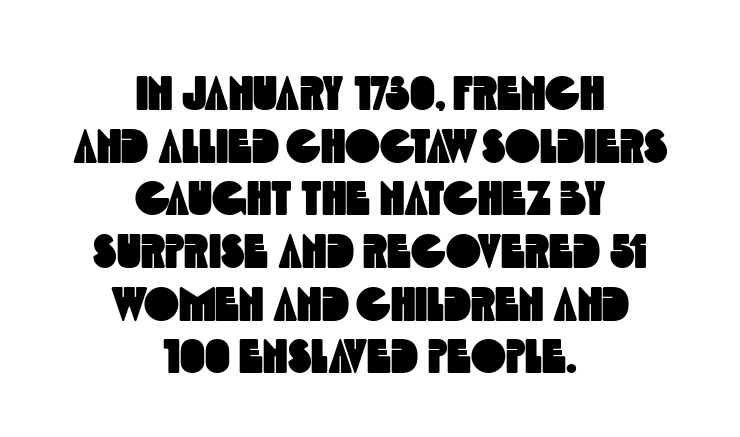
Q: Is the typeface a serif or a sans-serif typeface? A: Sans-serif.
Q: Is the text underlined? A: No.
Q: How is the paragraph aligned? A: Centered.
Q: Is the spacing between letters normal or unusually wide? A: Normal.
Q: Is the spacing between lines tight, normal or loose? A: Tight.
Q: Width (condensed, normal, or wide)? A: Condensed.
Q: x-height? A: Large.
Q: Monospaced? A: No.
